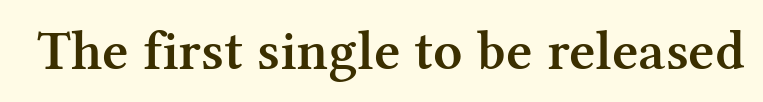
{"serif": "yes", "italic": "no", "bold": "semi", "weight": "semibold", "width": "normal", "stroke_contrast": "medium", "x_height": "medium", "monospaced": "no", "underline": "no", "letter_spacing": "normal", "letter_spacing_em": 0.0, "glyph_px": 57}
